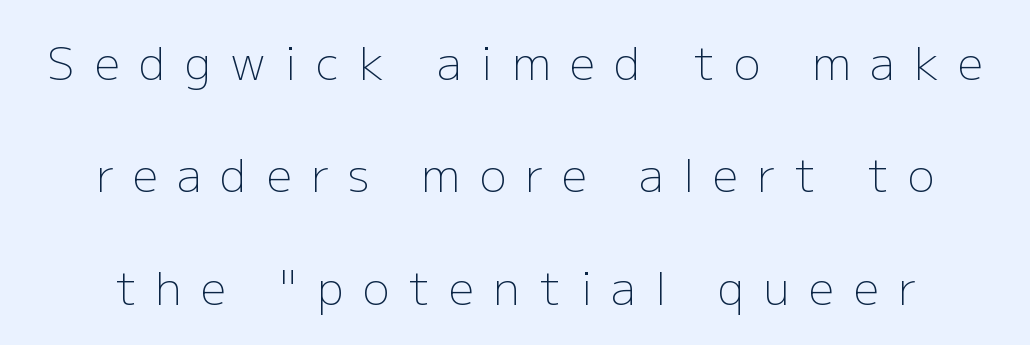
The image shows 45 px light sans-serif type, upright; set loose line spacing (2.5x), unusually wide letter spacing (+0.43 em), not underlined; low stroke contrast and a medium x-height.
